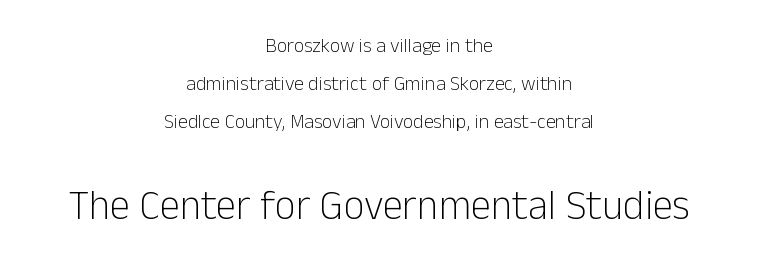
Glance below the letters and you will spot only blank space. The letters stand straight up with perfectly vertical stems. A typesetter would call this zero additional tracking. Spacing verdict: proportional, widths tailored to each character. Nothing heavy about these letters — not bold at all. The text was rendered using a sans face with plain stroke endings.
